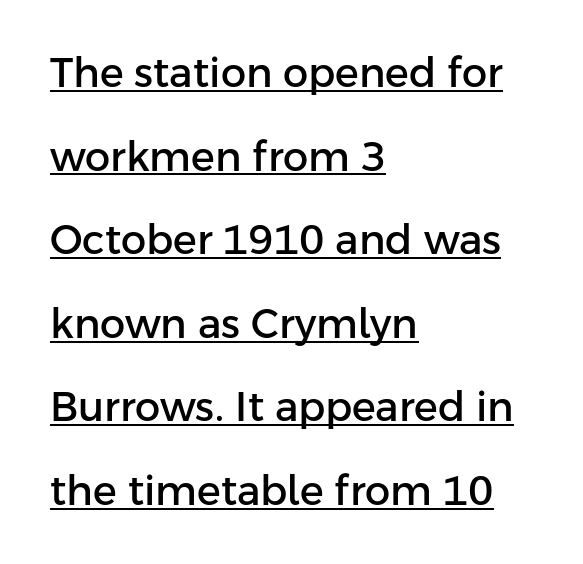
Q: Is the text italic (slanted)? A: No, it is upright.
Q: Is the typeface a serif or a sans-serif typeface? A: Sans-serif.
Q: Is the text underlined? A: Yes.
Q: How is the paragraph aligned? A: Left-aligned.
Q: Is the spacing between letters normal or unusually wide? A: Normal.
Q: Is the spacing between lines tight, normal or loose? A: Loose.
Q: Width (condensed, normal, or wide)? A: Normal.
Q: Stroke contrast? A: Low.
Q: x-height? A: Medium.
Q: Monospaced? A: No.
